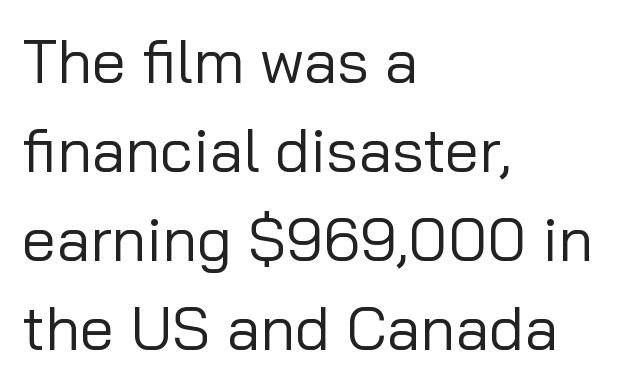
The image shows 61 px regular-weight sans-serif type, upright; set left-aligned, normal line spacing (1.46x), normal letter spacing, not underlined; low stroke contrast and a medium x-height.
